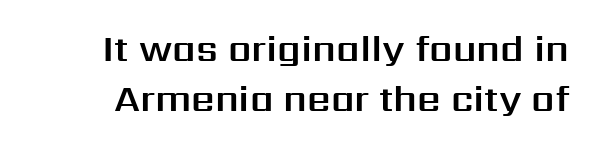
{"serif": "no", "italic": "no", "width": "normal", "stroke_contrast": "medium", "x_height": "medium", "monospaced": "no", "underline": "no", "line_spacing": "normal", "line_spacing_ratio": 1.36, "letter_spacing": "normal", "letter_spacing_em": 0.0, "glyph_px": 37}
